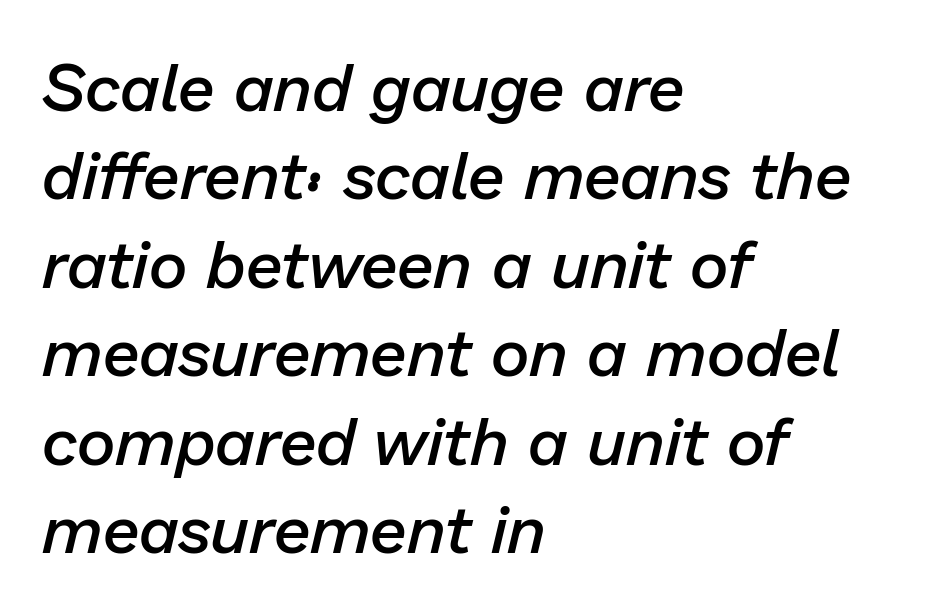
The space directly below the letters is spotless. Each line starts at the same left margin while the right side varies. The letters advance in unequal steps, a hallmark of proportional type. These lines keep a tight, regular rhythm from letter to letter.
